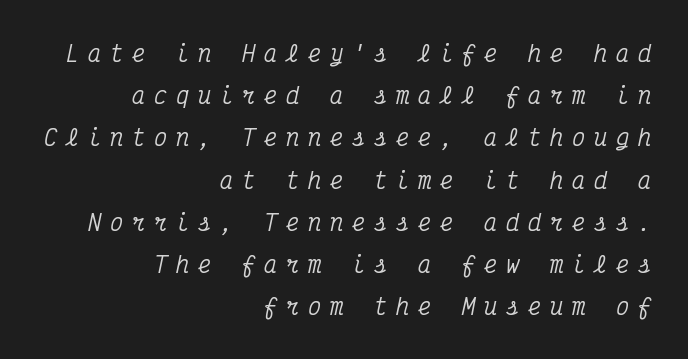
Rule under the text: the space is simply empty. Interline gaps are noticeably wide in this sample. Each line ends at the same right margin while the left side varies. In terms of letterspacing, this is a distinctly airy, spread setting. The font's italic variant was chosen for this text.
